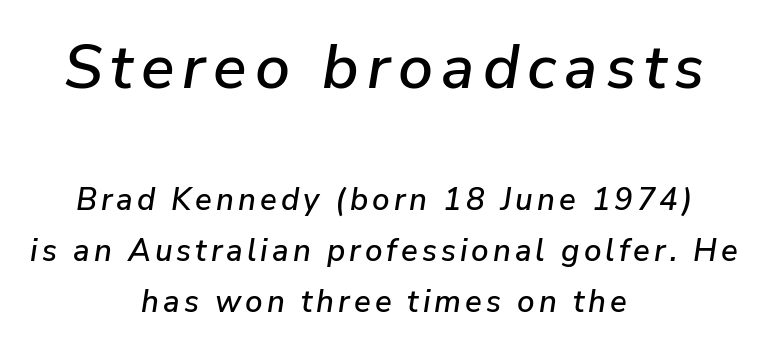
The image shows 62 px text type, italic (leaning right); set centered, normal line spacing (1.66x), not underlined; the first (top) block is 2.0x larger; low stroke contrast and a medium x-height.
